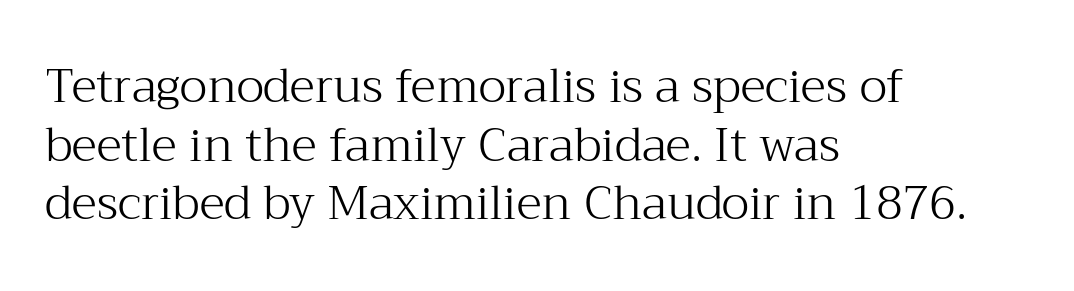
Q: Is the text bold? A: No.
Q: Is the text italic (slanted)? A: No, it is upright.
Q: Is the typeface a serif or a sans-serif typeface? A: Serif.
Q: Is the text underlined? A: No.
Q: How is the paragraph aligned? A: Left-aligned.
Q: Is the spacing between letters normal or unusually wide? A: Normal.
Q: Is the spacing between lines tight, normal or loose? A: Normal.
Q: Width (condensed, normal, or wide)? A: Normal.
Q: Stroke contrast? A: Medium.
Q: x-height? A: Medium.
Q: Monospaced? A: No.
